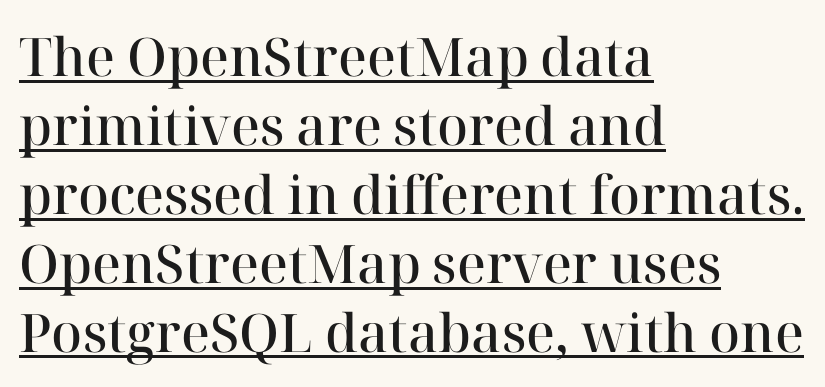
The glyphs have the mass of a demibold cut, below bold. Leftover space on each line is placed entirely after the last word. In designer terms, the underline attribute is active on this setting. The typography opts for an upright posture over an oblique one. Is this a fixed-width face? No — the glyphs have proportional, varying widths.
